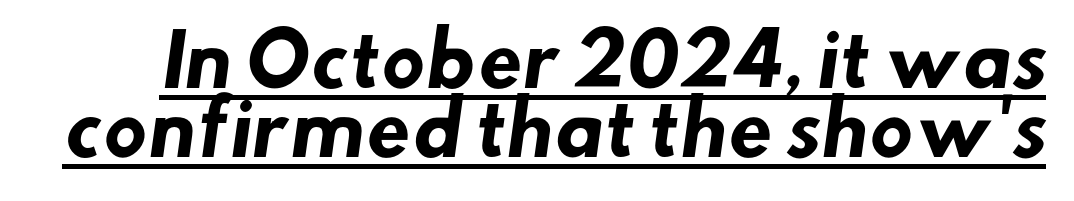
Does the leading feel generous? Not at all — it's pinched. The typeface chosen for these lines omits serifs. The letters sit at their default tracking, neither squeezed nor spread. Character widths vary here, with narrow letters taking less room than wide ones. Does a line run under the words? Yes, clearly. Summary of weight: heavy, a full bold.
